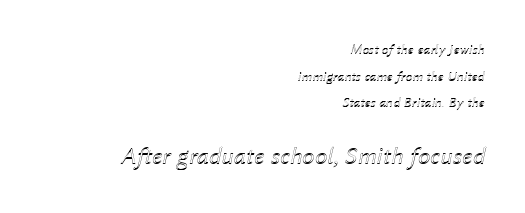
The image shows 25 px text type, italic (leaning right); set right-aligned, loose line spacing (1.91x), normal letter spacing, not underlined; the second (bottom) block is 1.79x larger.
